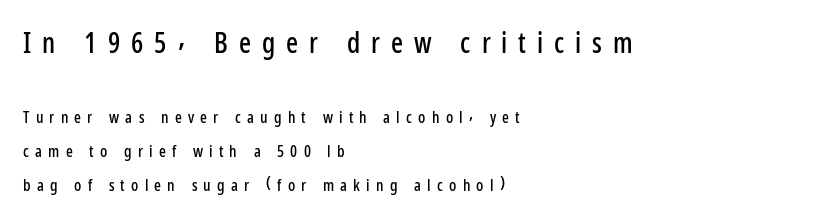
{"serif": "no", "italic": "no", "width": "condensed", "stroke_contrast": "low", "x_height": "medium", "monospaced": "no", "underline": "no", "align": "left", "line_spacing": "loose", "line_spacing_ratio": 2.13, "letter_spacing": "wide", "letter_spacing_em": 0.39, "larger_block": "first", "size_ratio": 1.75, "glyph_px": 28}
